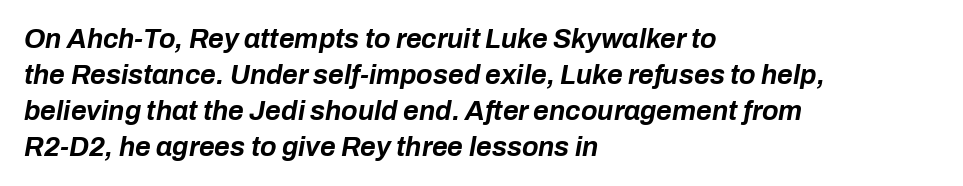
Tracking here is standard; glyphs follow each other at the usual distance. The typography opts for an oblique posture over an upright one. In CSS terms this would be text-align: left. Is there much room between lines? A standard amount, neither cramped nor airy.
